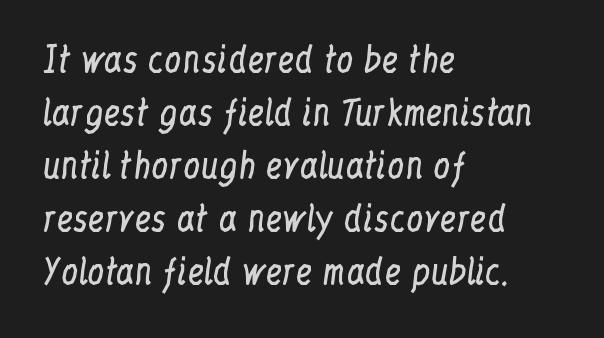
How are the letters spaced? Ordinarily, with no added tracking. This rendering features lettering with no underline. This block has exactly the height ordinary leading produces. The designer went with a serif here, giving each stem small feet. The letters advance in unequal steps, a hallmark of proportional type.
